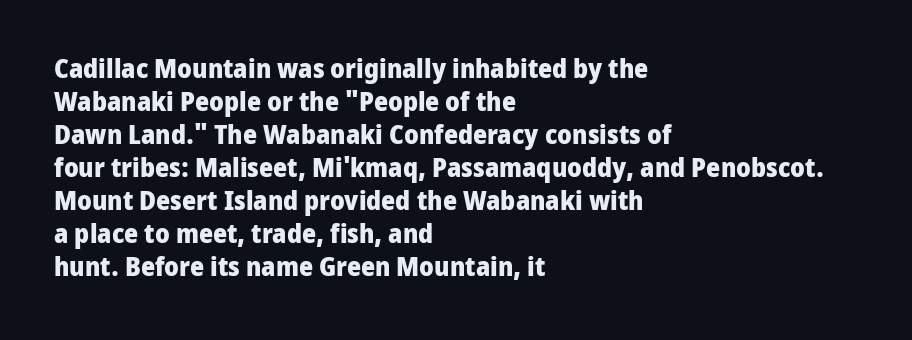
The image shows 27 px bold type, upright; set left-aligned, line spacing 1.22x, normal letter spacing, not underlined.
